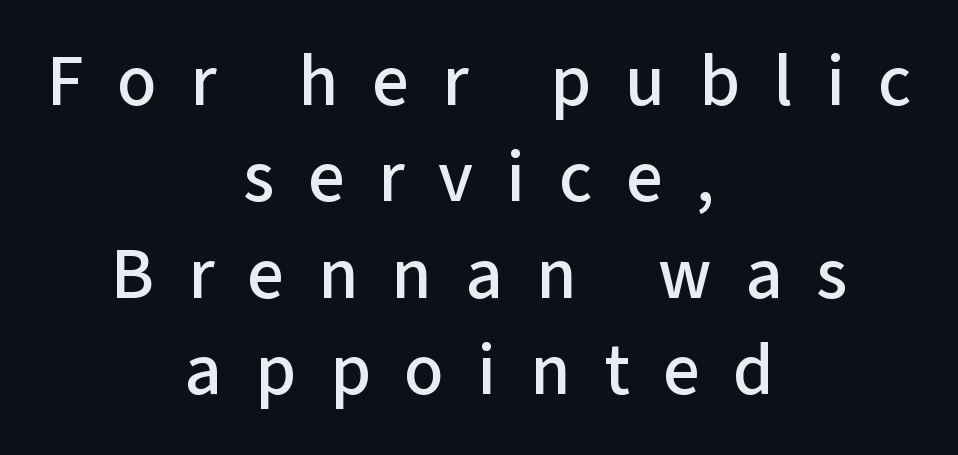
Compared with typical paragraphs, the rows here are spaced about the same. A typesetter would call this proportional, since set widths differ per character. This rendering features lettering with no underline. The line texture is sparse and dotted thanks to wide tracking. Are there feet on the stems? There aren't — it's a sans. The rendering positions every line midway between the sides.
